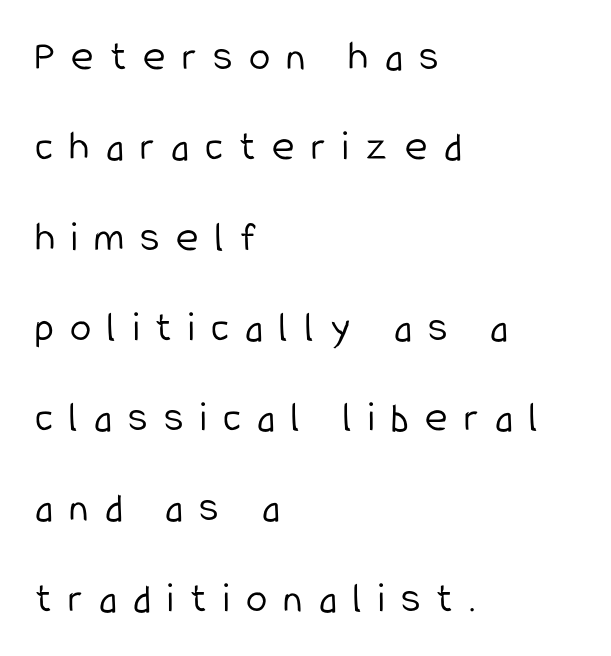
Descenders hang freely into open space. You can tell it's not italic because the verticals are truly vertical. A great deal of white space separates one row of letters from the next. Each line starts at the same left margin while the right side varies. These lines are rendered in a variable-pitch font.
